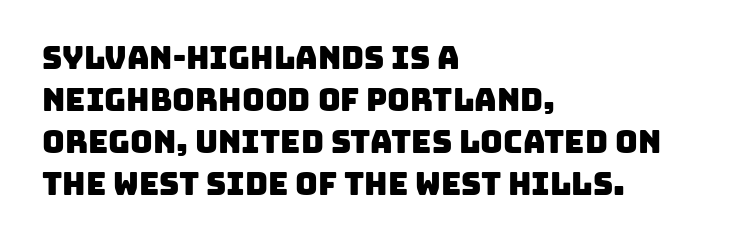
Q: Is the typeface a serif or a sans-serif typeface? A: Sans-serif.
Q: Is the text underlined? A: No.
Q: How is the paragraph aligned? A: Left-aligned.
Q: Is the spacing between letters normal or unusually wide? A: Normal.
Q: Is the spacing between lines tight, normal or loose? A: Normal.
Q: Width (condensed, normal, or wide)? A: Normal.
Q: Stroke contrast? A: Low.
Q: x-height? A: Large.
Q: Monospaced? A: No.
